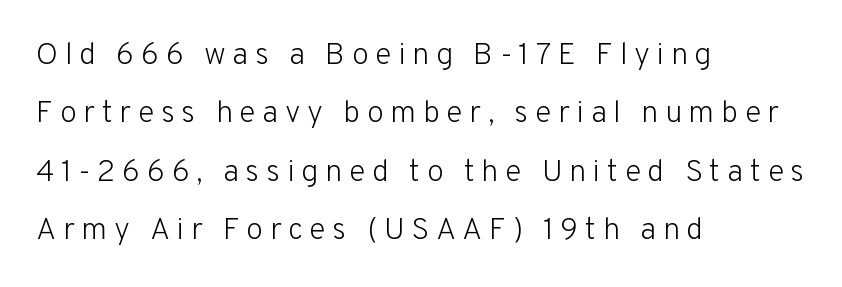
The image shows 31 px light sans-serif type, upright; set left-aligned, line spacing 1.88x, unusually wide letter spacing (+0.21 em), not underlined; low stroke contrast and a medium x-height.
